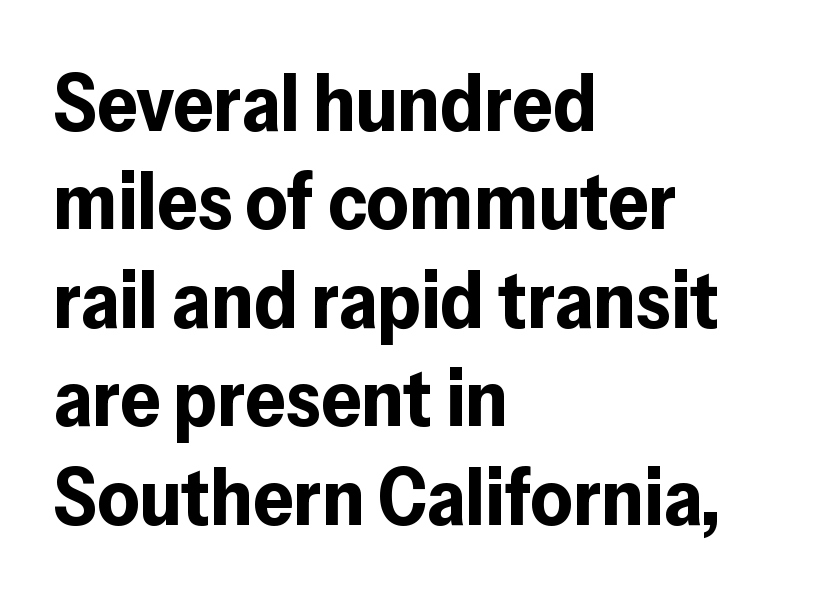
In terms of letterspacing, this is plain default setting. Every row of glyphs begins at an identical x-position on the left. Tall strokes in this sample are plumb rather than angled. Are there feet on the stems? There aren't — it's a sans. Think of a printed novel: that variable character pitch is what you see here. Honestly, there is no underline to notice here at all.
